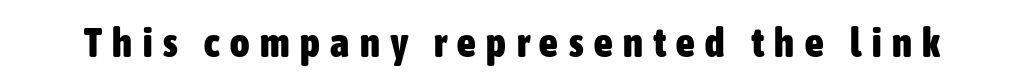
The image shows 41 px heavy, condensed sans-serif type, upright; set unusually wide letter spacing (+0.26 em), not underlined; low stroke contrast and a medium x-height.
